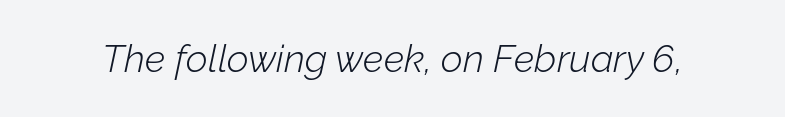
Q: Is the text bold? A: No.
Q: Is the text italic (slanted)? A: Yes, it leans right by about 12 degrees.
Q: Is the text underlined? A: No.
Q: Is the spacing between letters normal or unusually wide? A: Normal.
Q: Width (condensed, normal, or wide)? A: Normal.
Q: Stroke contrast? A: Low.
Q: x-height? A: Medium.
Q: Monospaced? A: No.
